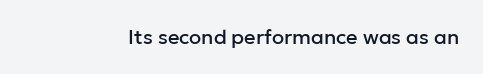
{"italic": "no", "underline": "no", "letter_spacing": "normal", "letter_spacing_em": 0.0, "glyph_px": 20}
